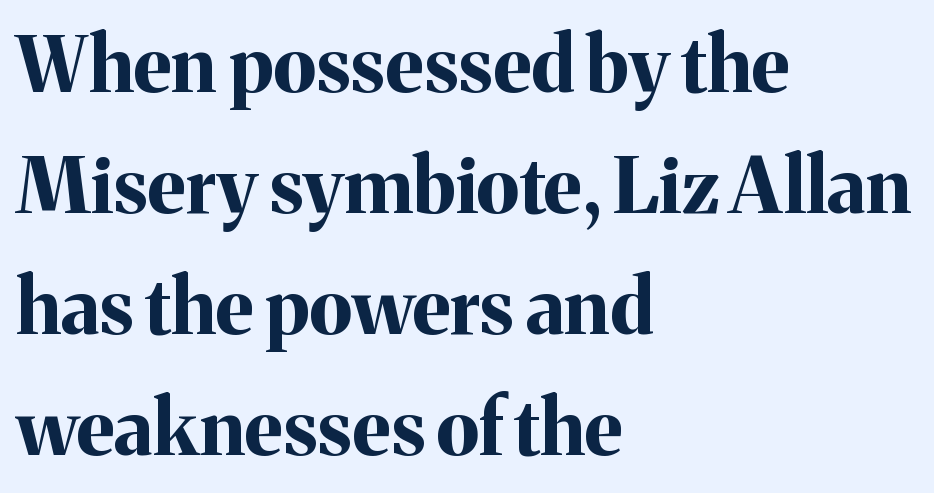
Is there much room between lines? A standard amount, neither cramped nor airy. Characters remain perfectly vertical along every line. Proportional: the letters do not fall into vertical columns. Line beginnings align vertically; line endings do not.
